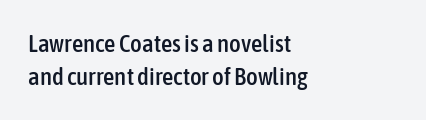
{"italic": "no", "underline": "no", "align": "left", "line_spacing": "normal", "line_spacing_ratio": 1.34, "letter_spacing": "normal", "letter_spacing_em": 0.0, "glyph_px": 25}
